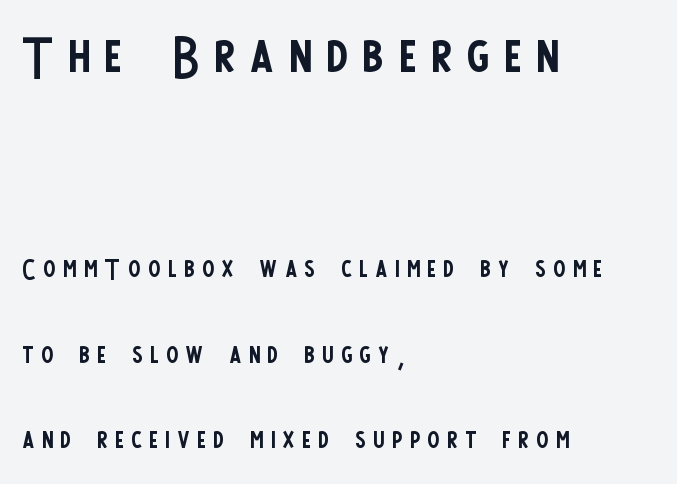
{"serif": "no", "italic": "no", "bold": "no", "weight": "regular", "width": "condensed", "stroke_contrast": "low", "x_height": "large", "monospaced": "no", "underline": "no", "align": "left", "line_spacing": "loose", "line_spacing_ratio": 2.38, "letter_spacing": "wide", "letter_spacing_em": 0.21, "larger_block": "first", "size_ratio": 2.0, "glyph_px": 72}
